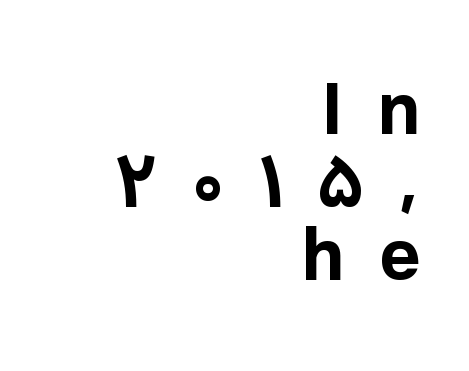
The image shows 73 px bold sans-serif type, upright; set right-aligned, tight line spacing (1.0x), unusually wide letter spacing (+0.46 em), not underlined; low stroke contrast and a medium x-height.
